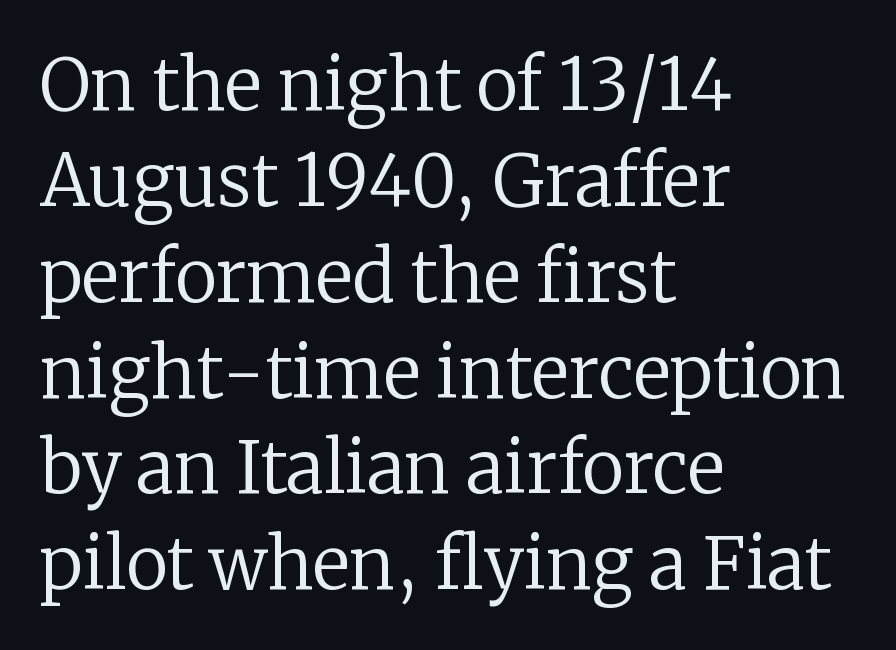
Q: Is the text bold? A: No.
Q: Is the text italic (slanted)? A: No, it is upright.
Q: Is the typeface a serif or a sans-serif typeface? A: Serif.
Q: Is the text underlined? A: No.
Q: How is the paragraph aligned? A: Left-aligned.
Q: Is the spacing between letters normal or unusually wide? A: Normal.
Q: Is the spacing between lines tight, normal or loose? A: Normal.
Q: Width (condensed, normal, or wide)? A: Normal.
Q: Stroke contrast? A: Low.
Q: x-height? A: Medium.
Q: Monospaced? A: No.
